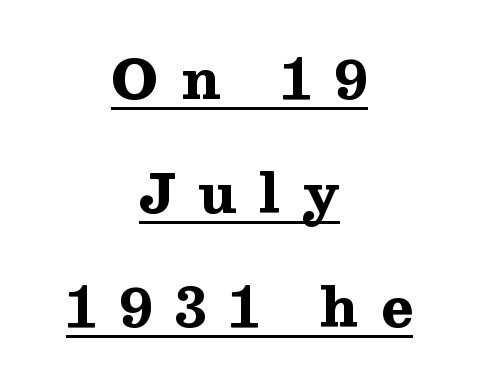
Caption: expanded tracking, letters set apart. The font is running at its bold setting. The font's upright variant was chosen for this text. Each letter's strokes conclude with small projecting serifs. Compared with undecorated copy, this sample adds a rule below the words. The designer dialed line spacing up above the default.
